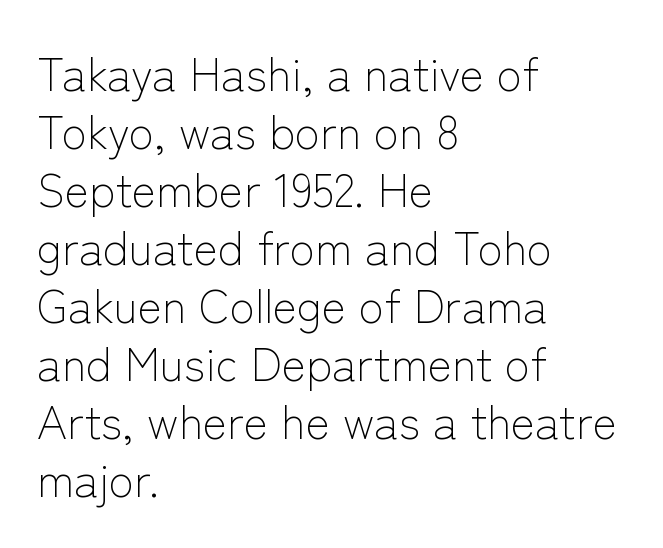
{"serif": "no", "italic": "no", "bold": "no", "weight": "light", "width": "normal", "stroke_contrast": "low", "x_height": "medium", "monospaced": "no", "underline": "no", "align": "left", "line_spacing": "normal", "line_spacing_ratio": 1.26, "letter_spacing": "normal", "letter_spacing_em": 0.0, "glyph_px": 46}
